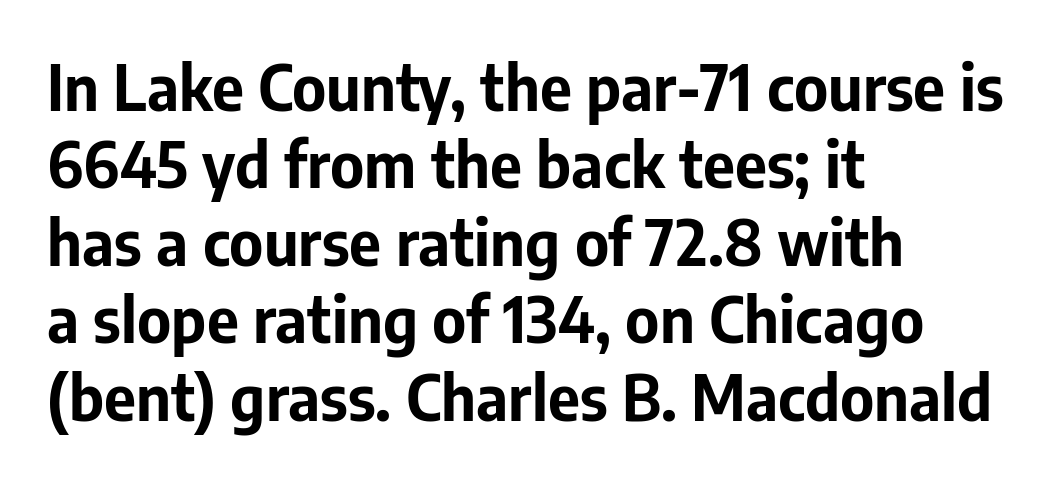
Q: Is the text bold? A: Yes.
Q: Is the text italic (slanted)? A: No, it is upright.
Q: Is the typeface a serif or a sans-serif typeface? A: Sans-serif.
Q: Is the text underlined? A: No.
Q: How is the paragraph aligned? A: Left-aligned.
Q: Is the spacing between letters normal or unusually wide? A: Normal.
Q: Is the spacing between lines tight, normal or loose? A: Normal.
Q: Width (condensed, normal, or wide)? A: Normal.
Q: Stroke contrast? A: Low.
Q: x-height? A: Medium.
Q: Monospaced? A: No.
